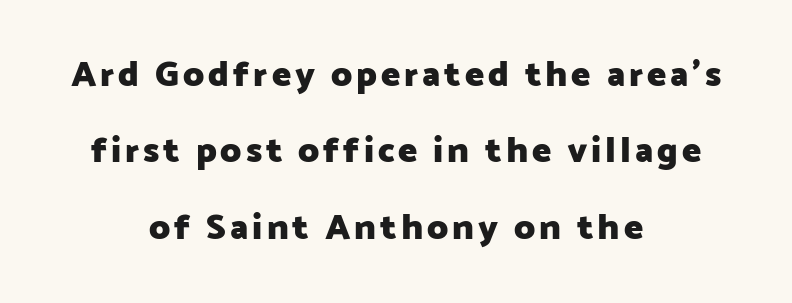
Q: Is the text bold? A: Yes.
Q: Is the text italic (slanted)? A: No, it is upright.
Q: Is the typeface a serif or a sans-serif typeface? A: Sans-serif.
Q: Is the text underlined? A: No.
Q: How is the paragraph aligned? A: Centered.
Q: Is the spacing between lines tight, normal or loose? A: Loose.
Q: Width (condensed, normal, or wide)? A: Normal.
Q: Stroke contrast? A: Low.
Q: x-height? A: Medium.
Q: Monospaced? A: No.
